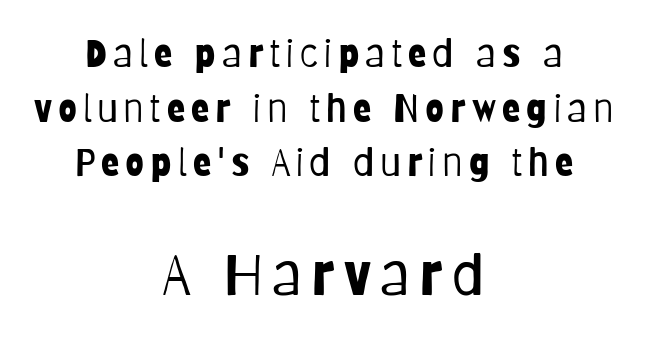
{"serif": "no", "italic": "no", "bold": "no", "weight": "light", "width": "condensed", "stroke_contrast": "low", "x_height": "large", "monospaced": "no", "underline": "no", "align": "center", "line_spacing": "normal", "line_spacing_ratio": 1.44, "larger_block": "second", "size_ratio": 1.5, "glyph_px": 57}
